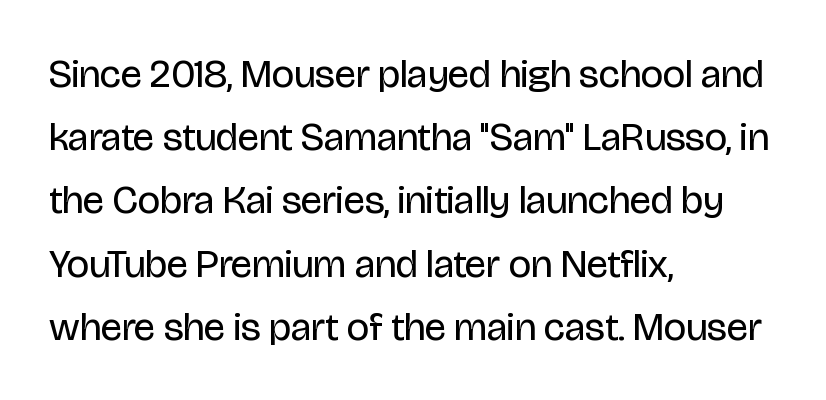
Q: Is the text bold? A: No.
Q: Is the text italic (slanted)? A: No, it is upright.
Q: Is the typeface a serif or a sans-serif typeface? A: Sans-serif.
Q: Is the text underlined? A: No.
Q: How is the paragraph aligned? A: Left-aligned.
Q: Is the spacing between letters normal or unusually wide? A: Normal.
Q: Is the spacing between lines tight, normal or loose? A: Normal.
Q: Width (condensed, normal, or wide)? A: Condensed.
Q: Stroke contrast? A: Low.
Q: x-height? A: Large.
Q: Monospaced? A: No.
